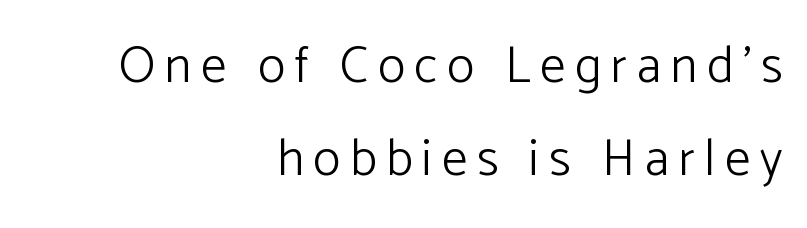
A bare baseline throughout the passage. The face used here is proportionally spaced, like ordinary book or web type. No extra ink here — the face is not bold. This sample uses an upright cut, with every glyph sitting square on the baseline. Where is the straight margin? On the right.
